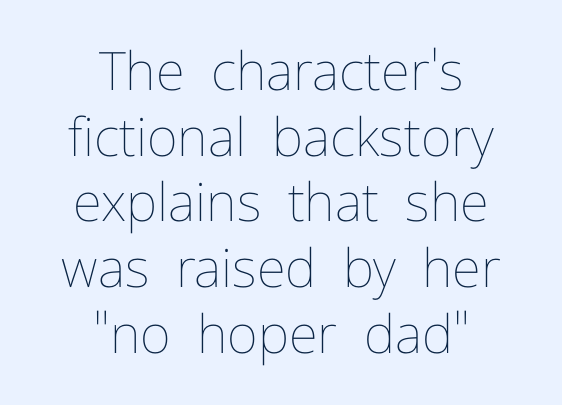
The image shows 53 px thin type, upright; set centered, line spacing 1.24x, normal letter spacing, not underlined; low stroke contrast and a medium x-height.
